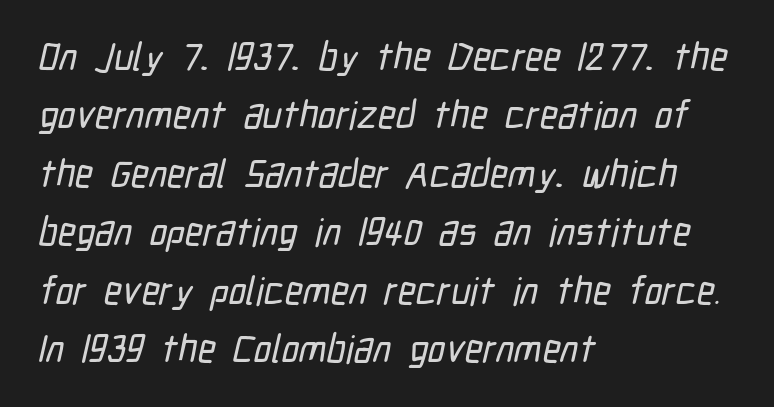
{"serif": "no", "width": "condensed", "stroke_contrast": "low", "x_height": "medium", "monospaced": "no", "underline": "no", "align": "left", "line_spacing": "normal", "line_spacing_ratio": 1.5, "letter_spacing": "normal", "letter_spacing_em": 0.0, "glyph_px": 39}
